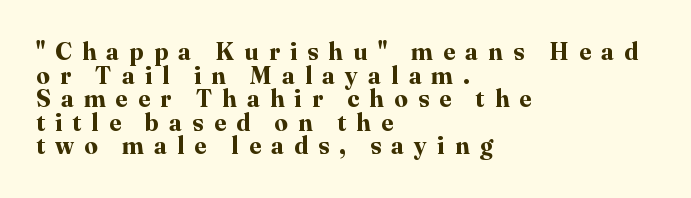
The image shows 24 px bold type, upright; set left-aligned, tight line spacing (0.98x), unusually wide letter spacing (+0.42 em), not underlined.
